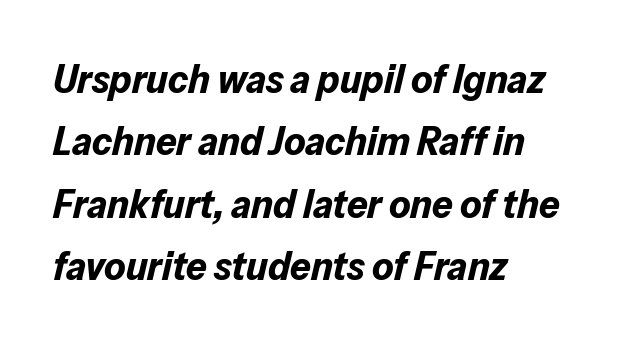
{"italic": "yes", "lean": "right", "slant_degrees": 13, "bold": "yes", "weight": "bold", "width": "normal", "stroke_contrast": "low", "x_height": "medium", "monospaced": "no", "underline": "no", "align": "left", "line_spacing": "normal", "line_spacing_ratio": 1.52, "letter_spacing": "normal", "letter_spacing_em": 0.0, "glyph_px": 41}
